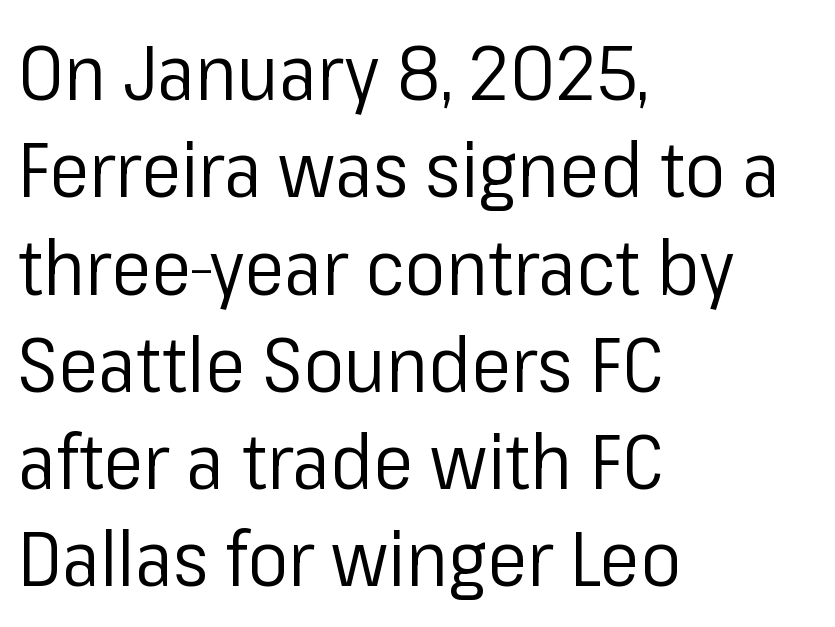
The image shows 76 px regular-weight sans-serif type, upright; set left-aligned, normal line spacing (1.28x), normal letter spacing, not underlined; low stroke contrast and a medium x-height.
